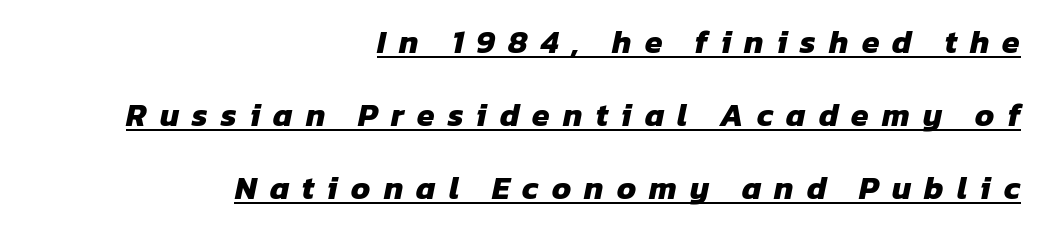
Q: Is the text bold? A: Yes.
Q: Is the typeface a serif or a sans-serif typeface? A: Sans-serif.
Q: Is the text underlined? A: Yes.
Q: How is the paragraph aligned? A: Right-aligned.
Q: Is the spacing between letters normal or unusually wide? A: Unusually wide.
Q: Is the spacing between lines tight, normal or loose? A: Loose.
Q: Width (condensed, normal, or wide)? A: Normal.
Q: Stroke contrast? A: Low.
Q: x-height? A: Medium.
Q: Monospaced? A: No.
